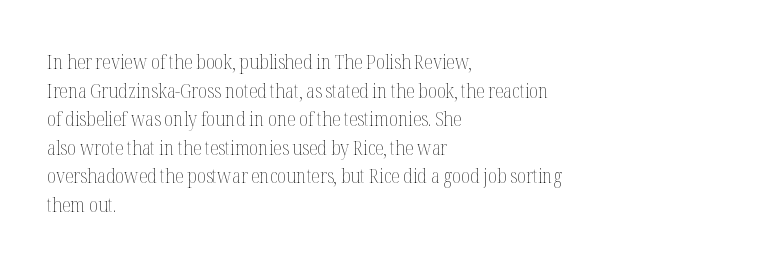
Honestly, the letter spacing is just normal — you wouldn't notice it. Every row of glyphs begins at an identical x-position on the left. The lettering holds an erect, upright posture throughout. A typesetter would call this leading conventional body-copy spacing.
